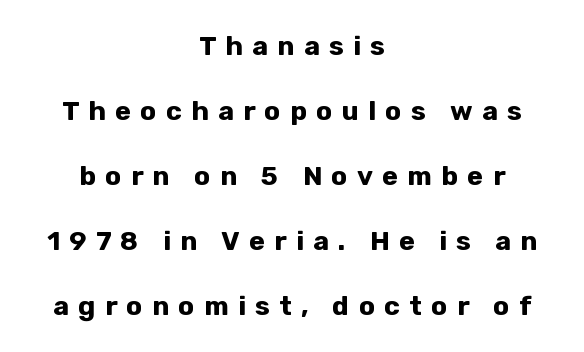
Q: Is the text bold? A: Yes.
Q: Is the text italic (slanted)? A: No, it is upright.
Q: Is the text underlined? A: No.
Q: How is the paragraph aligned? A: Centered.
Q: Is the spacing between letters normal or unusually wide? A: Unusually wide.
Q: Is the spacing between lines tight, normal or loose? A: Loose.
